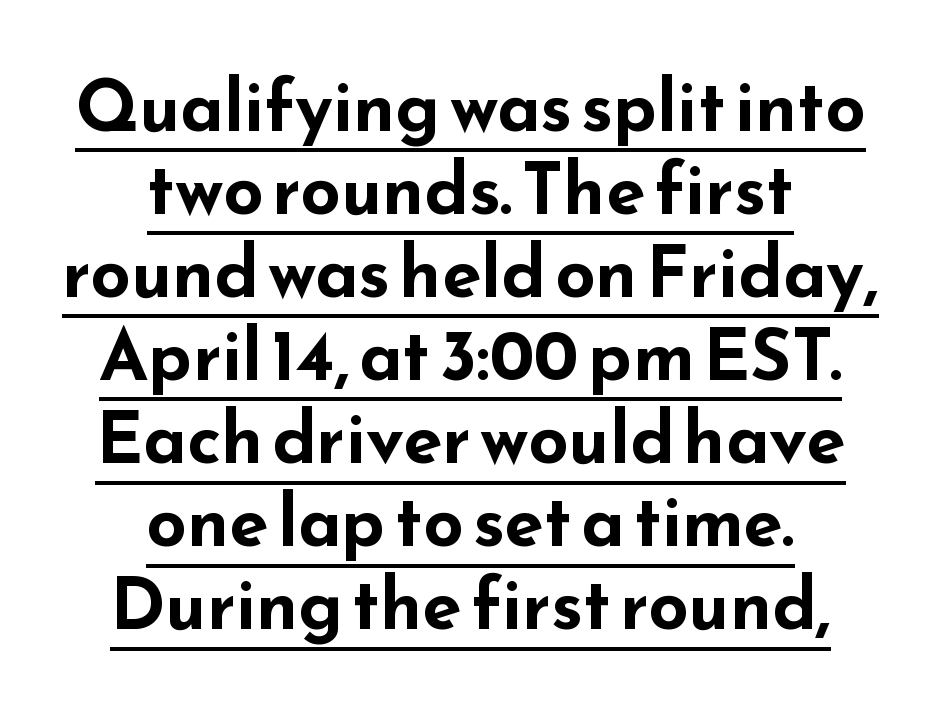
The gaps between neighbouring characters are ordinary and unremarkable. Underlining? Definitely there. Notice how the stems are strictly vertical — no italics here. Nope, no serifs anywhere on these letters.
